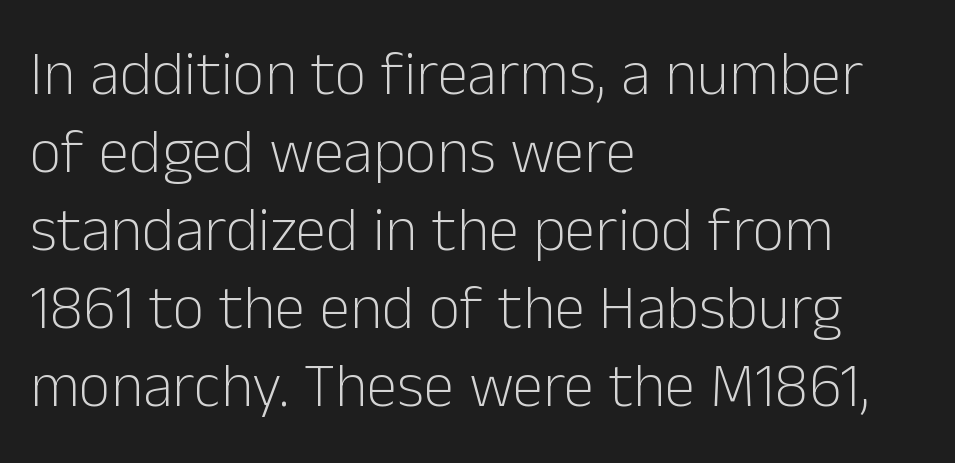
Short note: letters normally spaced. The lines sit at an ordinary, default distance from one another. Is this a fixed-width face? No — the glyphs have proportional, varying widths. Heaviness? Minimal to ordinary, like unemphasized prose. The space directly below the letters is spotless.
